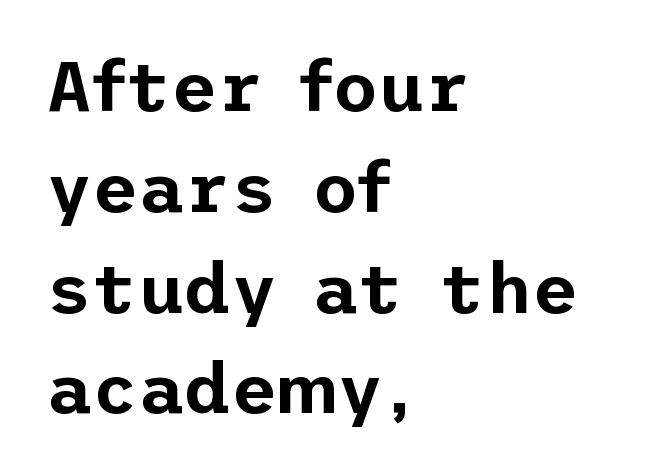
{"serif": "no", "italic": "no", "width": "normal", "stroke_contrast": "low", "x_height": "medium", "underline": "no", "align": "left", "line_spacing": "normal", "line_spacing_ratio": 1.42, "letter_spacing": "normal", "letter_spacing_em": 0.0, "glyph_px": 71}
